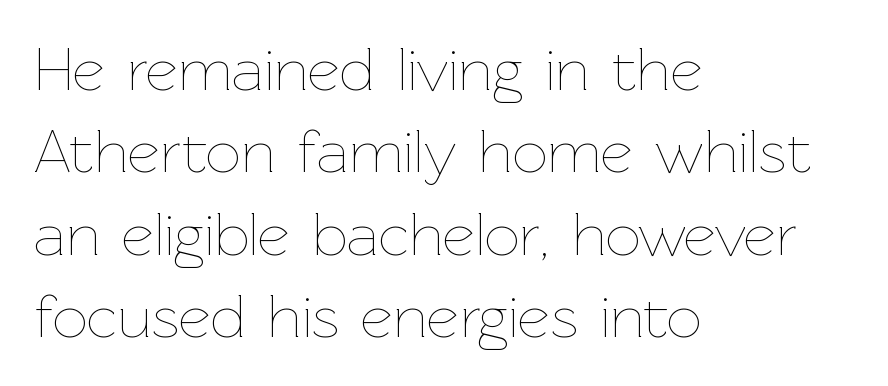
Q: Is the text bold? A: No.
Q: Is the text italic (slanted)? A: No, it is upright.
Q: Is the text underlined? A: No.
Q: How is the paragraph aligned? A: Left-aligned.
Q: Is the spacing between letters normal or unusually wide? A: Normal.
Q: Is the spacing between lines tight, normal or loose? A: Normal.
Q: Width (condensed, normal, or wide)? A: Normal.
Q: Stroke contrast? A: Low.
Q: x-height? A: Medium.
Q: Monospaced? A: No.
